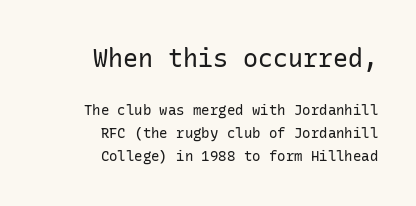
{"italic": "no", "bold": "no", "underline": "no", "align": "right", "line_spacing": "normal", "line_spacing_ratio": 1.65, "letter_spacing": "normal", "letter_spacing_em": 0.0, "larger_block": "first", "size_ratio": 1.79, "glyph_px": 25}
